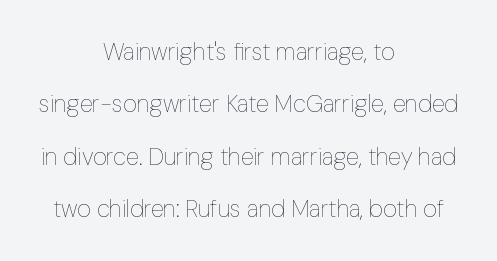
Q: Is the text bold? A: No.
Q: Is the text italic (slanted)? A: No, it is upright.
Q: Is the text underlined? A: No.
Q: How is the paragraph aligned? A: Centered.
Q: Is the spacing between letters normal or unusually wide? A: Normal.
Q: Is the spacing between lines tight, normal or loose? A: Loose.
